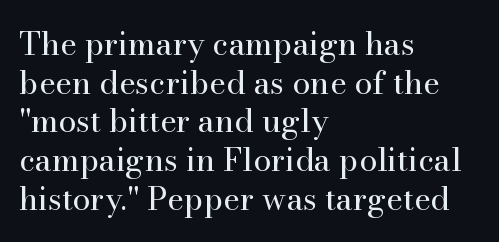
Q: Is the text bold? A: No.
Q: Is the text italic (slanted)? A: No, it is upright.
Q: Is the typeface a serif or a sans-serif typeface? A: Serif.
Q: Is the text underlined? A: No.
Q: How is the paragraph aligned? A: Left-aligned.
Q: Is the spacing between letters normal or unusually wide? A: Normal.
Q: Width (condensed, normal, or wide)? A: Normal.
Q: Stroke contrast? A: High.
Q: x-height? A: Small.
Q: Monospaced? A: No.
